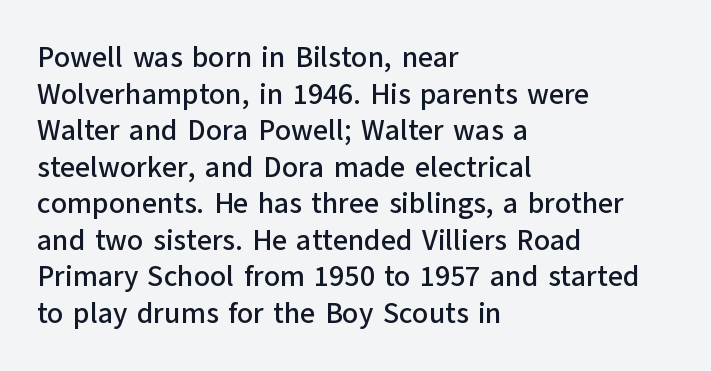
Font category for this specimen: sans-serif. Decoration check: the copy has no underline. This sample is left-justified, so line endings fall wherever the words run out. You can tell it's not italic because the verticals are truly vertical.
